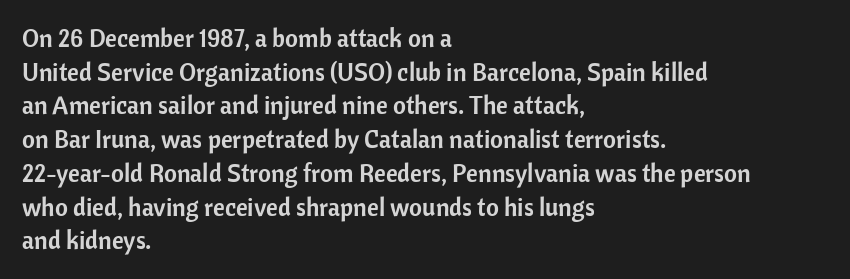
Caption: multi-line text, flush left, ragged right. The font's upright variant was chosen for this text. What stands out about the letter spacing? Nothing — it is the standard amount. Has an underline been added? It has not. This block has exactly the height ordinary leading produces.
